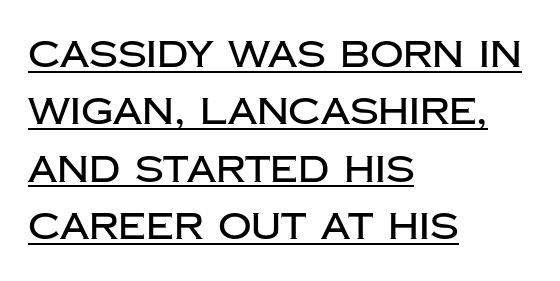
Underlining? Definitely there. This rendering uses left alignment, leaving the right contour irregular. A typesetter would call this proportional, since set widths differ per character. The letters stand upright; this is a roman face.
